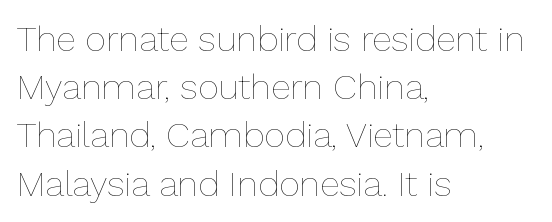
Just letters on the line, the space beneath them empty. Interline gaps are of average width in this sample. Ordinary non-slanted type is in use. Inter-character spacing is left at the font's built-in metrics. Casual observation: everything's shoved over to the left. Weight: regular or lighter.
